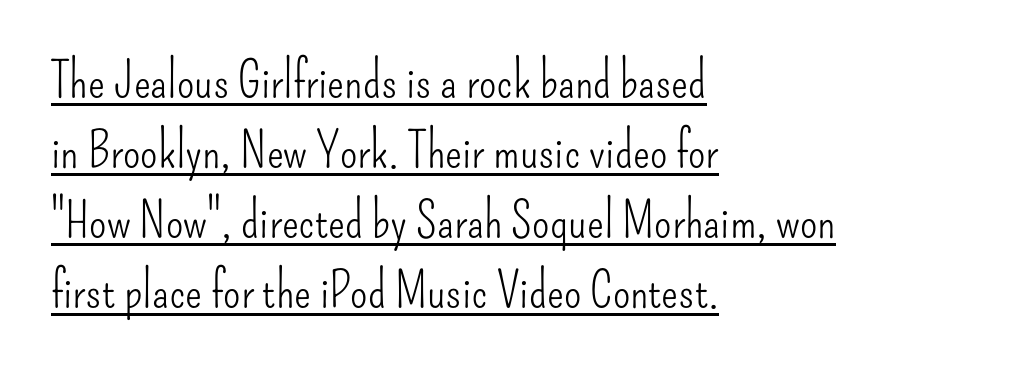
{"serif": "no", "italic": "no", "bold": "no", "weight": "light", "width": "condensed", "stroke_contrast": "low", "x_height": "small", "monospaced": "no", "underline": "yes", "align": "left", "line_spacing": "normal", "line_spacing_ratio": 1.4, "letter_spacing": "normal", "letter_spacing_em": 0.0, "glyph_px": 50}
